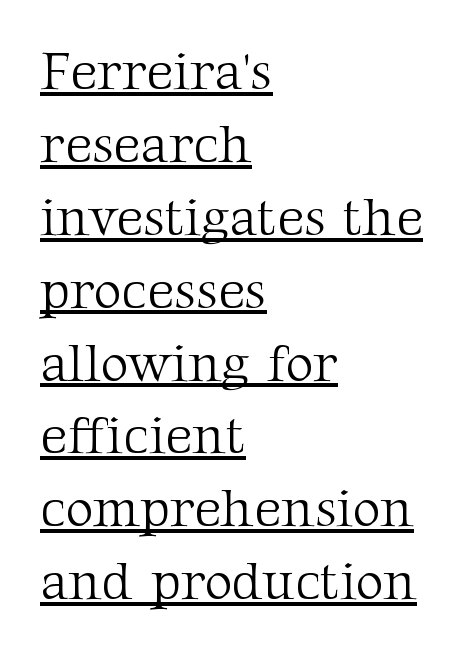
One glance says typical: line gaps are just what's usual. Small tapered or slab feet sit at the stroke ends, so this counts as serif. These glyphs show unthickened strokes, regular width or finer. The rendering uses the underline text-decoration.
